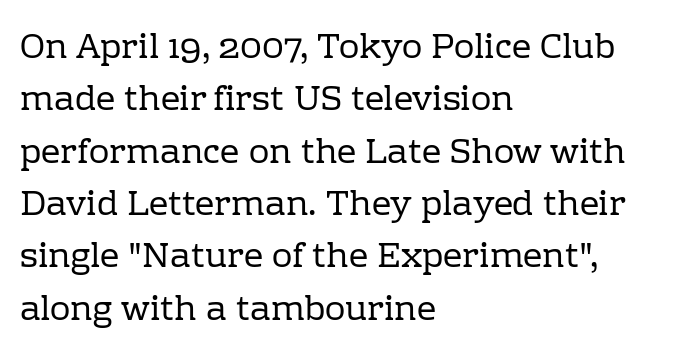
Q: Is the text bold? A: No.
Q: Is the text italic (slanted)? A: No, it is upright.
Q: Is the typeface a serif or a sans-serif typeface? A: Serif.
Q: Is the text underlined? A: No.
Q: How is the paragraph aligned? A: Left-aligned.
Q: Is the spacing between letters normal or unusually wide? A: Normal.
Q: Is the spacing between lines tight, normal or loose? A: Normal.
Q: Width (condensed, normal, or wide)? A: Normal.
Q: Stroke contrast? A: Low.
Q: x-height? A: Medium.
Q: Monospaced? A: No.
